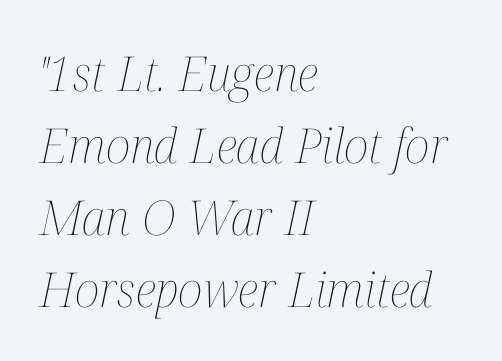
Q: Is the text bold? A: No.
Q: Is the text italic (slanted)? A: Yes, it leans right by about 12 degrees.
Q: Is the text underlined? A: No.
Q: How is the paragraph aligned? A: Left-aligned.
Q: Is the spacing between letters normal or unusually wide? A: Normal.
Q: Is the spacing between lines tight, normal or loose? A: Normal.
Q: Width (condensed, normal, or wide)? A: Condensed.
Q: Stroke contrast? A: Medium.
Q: x-height? A: Medium.
Q: Monospaced? A: No.
